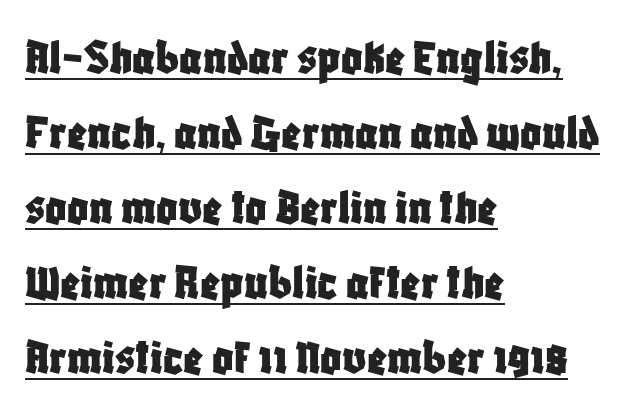
Somebody hit Ctrl+U on this one — the words are underlined. Students, note that the glyphs here touch the page at normal intervals. All the whitespace from short lines collects on the right. When letters stand straight like this, we call the style roman or upright. Note the varied advance widths — an 'i' is clearly narrower than an 'm'.
